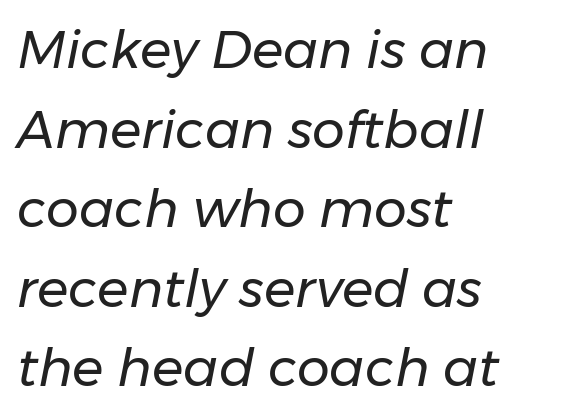
The lines sit at an ordinary, default distance from one another. The string is rendered with underlining switched off. A typesetter would call this zero additional tracking. A typesetter would mark this as italic. Here the designer chose a conventional face with non-uniform glyph widths.
